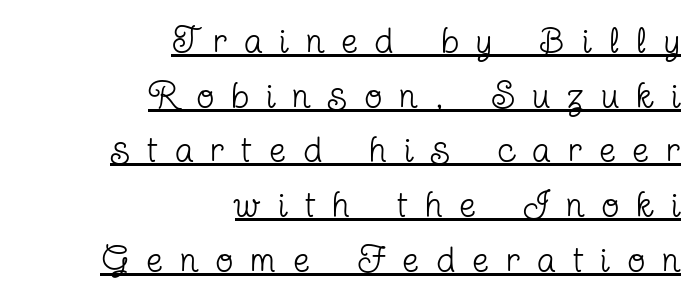
How are the letters spaced? Widely, with obvious added tracking. Somebody hit Ctrl+U on this one — the words are underlined. Weight: regular or lighter. The letters stand upright; this is a roman face.
